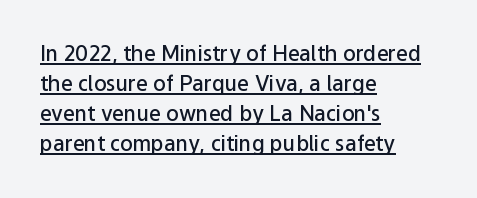
The space between consecutive lines is moderate. Is there an underline? Yes — a line sits under the letters. The compositor pushed each line to the left boundary. When letters stand straight like this, we call the style roman or upright. This is the in-between weight designers call semibold or demi.
